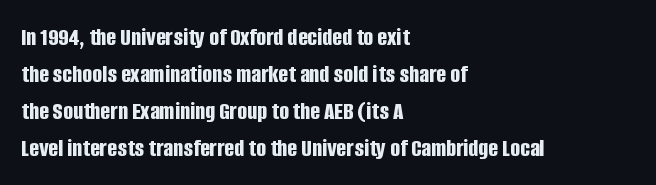
The image shows 26 px bold type, upright; set left-aligned, normal line spacing (1.42x), normal letter spacing, not underlined.
